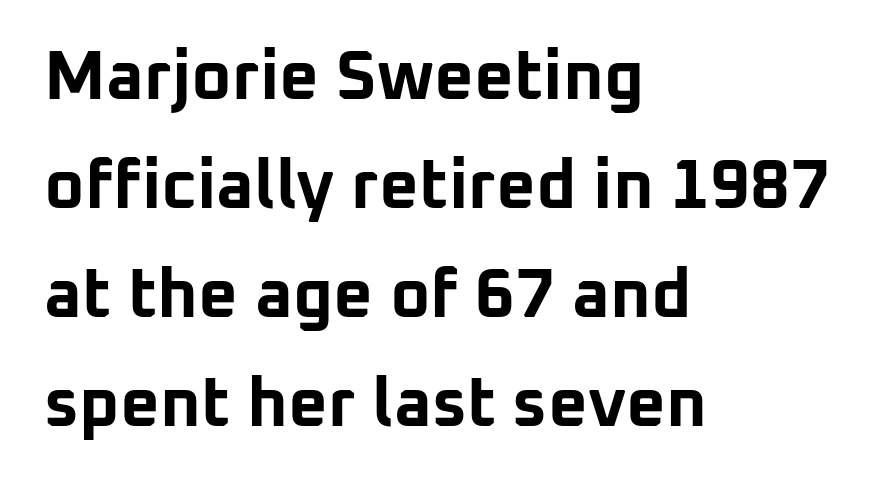
The image shows 69 px bold sans-serif type, upright; set left-aligned, normal line spacing (1.58x), normal letter spacing, not underlined; low stroke contrast and a medium x-height.
